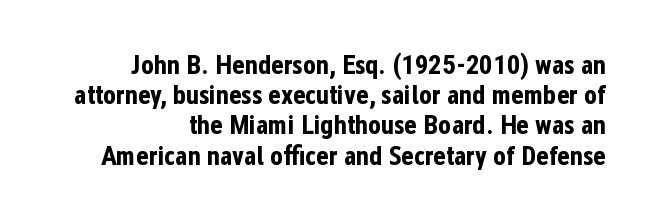
Q: Is the text bold? A: Yes.
Q: Is the text italic (slanted)? A: No, it is upright.
Q: Is the text underlined? A: No.
Q: Is the spacing between letters normal or unusually wide? A: Normal.
Q: Is the spacing between lines tight, normal or loose? A: Tight.
